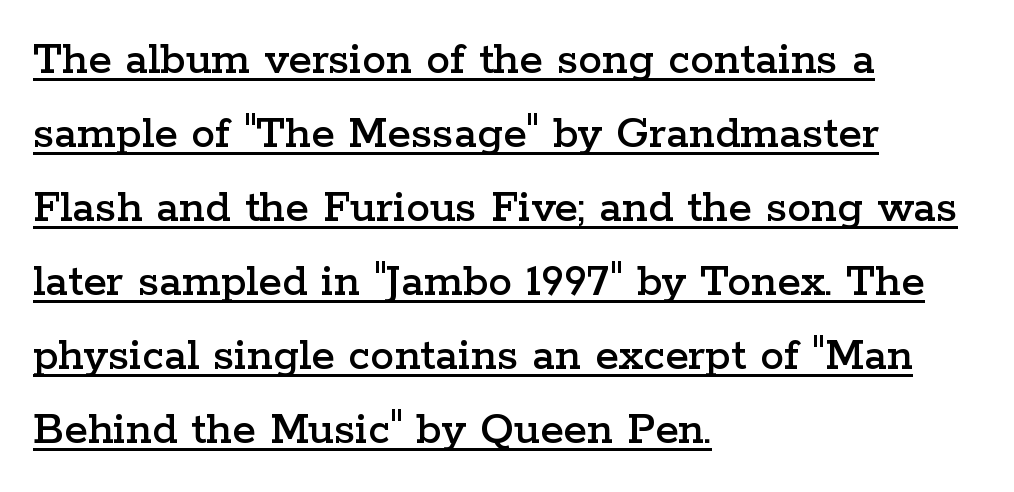
The image shows 48 px wide serif type, upright; set left-aligned, normal line spacing (1.54x), normal letter spacing, underlined; low stroke contrast and a medium x-height.
